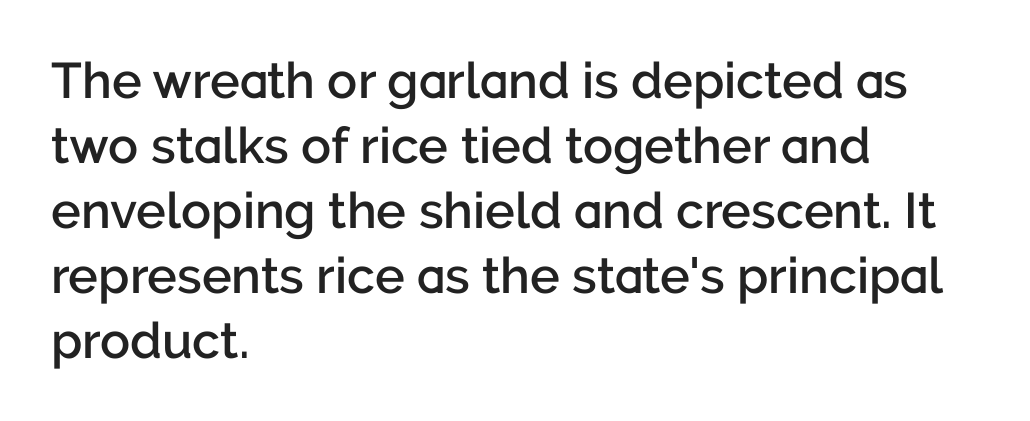
Layout note: lines flush left. There is no visible air inserted between adjacent glyphs. Ascenders rise straight up at ninety degrees. I'd describe the lettering as semibold — firm but not a full bold.
